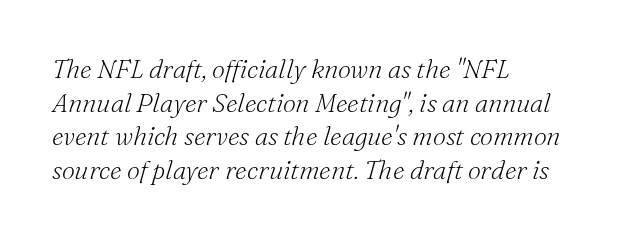
Alignment: flush left. Is there much room between lines? A standard amount, neither cramped nor airy. Inter-character spacing is left at the font's built-in metrics. Is the type slanted? Yes — the strokes lean at a clear angle.
